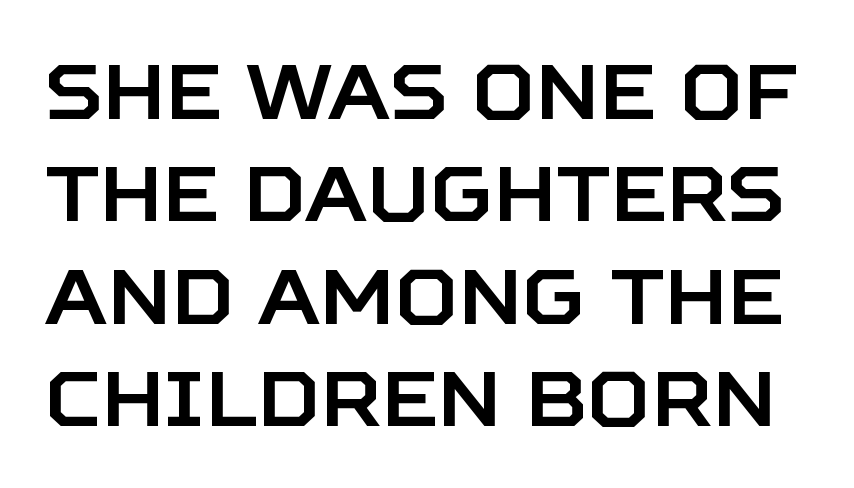
{"serif": "no", "italic": "no", "width": "normal", "stroke_contrast": "low", "x_height": "large", "monospaced": "no", "underline": "no", "line_spacing": "normal", "line_spacing_ratio": 1.33, "letter_spacing": "normal", "letter_spacing_em": 0.0, "glyph_px": 77}
